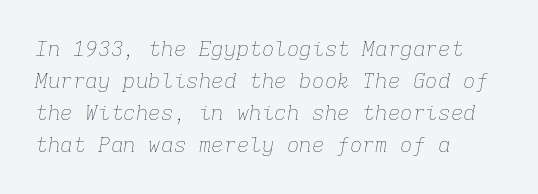
Q: Is the text bold? A: No.
Q: Is the text italic (slanted)? A: Yes, it leans right by about 9 degrees.
Q: Is the text underlined? A: No.
Q: How is the paragraph aligned? A: Left-aligned.
Q: Is the spacing between letters normal or unusually wide? A: Normal.
Q: Is the spacing between lines tight, normal or loose? A: Normal.
